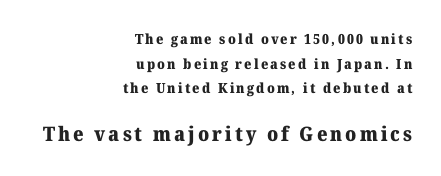
{"italic": "no", "bold": "yes", "underline": "no", "align": "right", "line_spacing_ratio": 1.76, "larger_block": "second", "size_ratio": 1.43, "glyph_px": 20}
